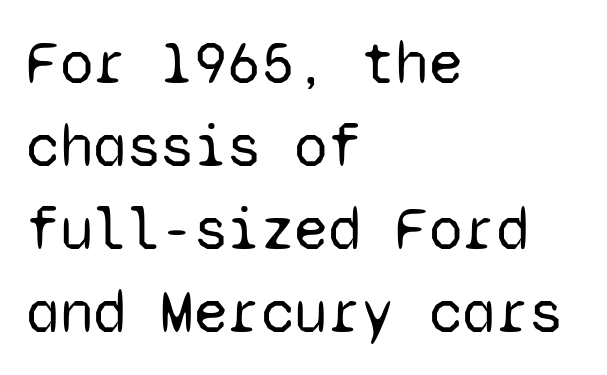
{"serif": "no", "italic": "no", "bold": "no", "weight": "regular", "width": "normal", "stroke_contrast": "low", "x_height": "medium", "monospaced": "yes", "underline": "no", "align": "left", "line_spacing": "normal", "line_spacing_ratio": 1.36, "letter_spacing": "normal", "letter_spacing_em": 0.0, "glyph_px": 61}
